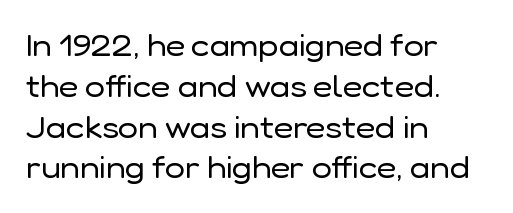
{"serif": "no", "italic": "no", "bold": "no", "weight": "regular", "width": "normal", "stroke_contrast": "low", "x_height": "medium", "monospaced": "no", "underline": "no", "align": "left", "line_spacing": "normal", "line_spacing_ratio": 1.36, "letter_spacing": "normal", "letter_spacing_em": 0.0, "glyph_px": 30}
